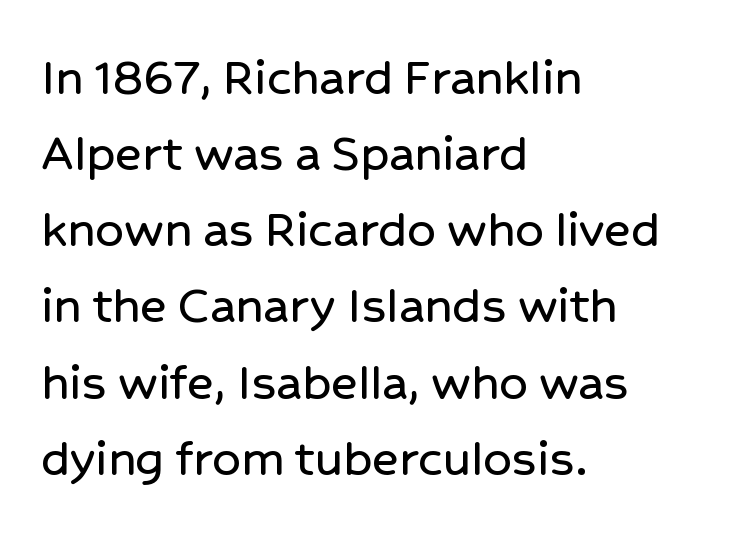
{"serif": "no", "italic": "no", "width": "normal", "stroke_contrast": "low", "x_height": "medium", "monospaced": "no", "underline": "no", "align": "left", "line_spacing": "normal", "line_spacing_ratio": 1.36, "letter_spacing": "normal", "letter_spacing_em": 0.0, "glyph_px": 56}
